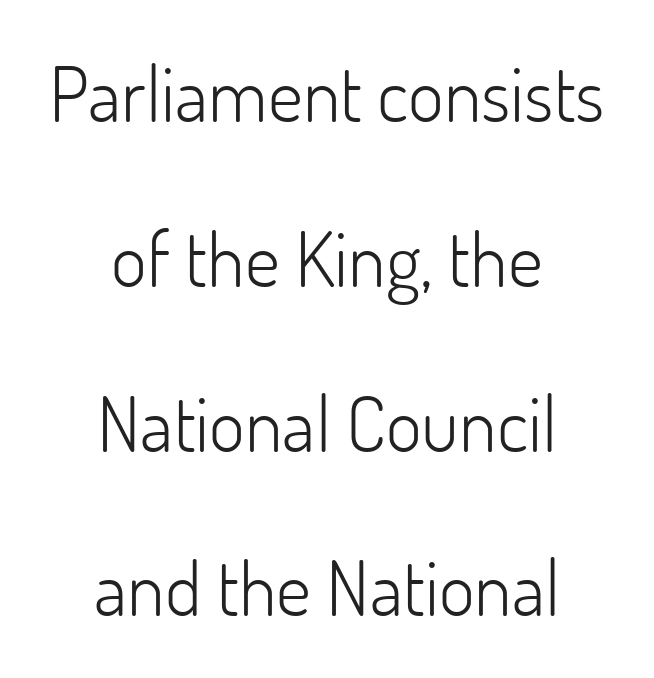
Q: Is the text bold? A: No.
Q: Is the text italic (slanted)? A: No, it is upright.
Q: Is the typeface a serif or a sans-serif typeface? A: Sans-serif.
Q: Is the text underlined? A: No.
Q: How is the paragraph aligned? A: Centered.
Q: Is the spacing between letters normal or unusually wide? A: Normal.
Q: Is the spacing between lines tight, normal or loose? A: Loose.
Q: Width (condensed, normal, or wide)? A: Normal.
Q: Stroke contrast? A: Low.
Q: x-height? A: Small.
Q: Monospaced? A: No.
